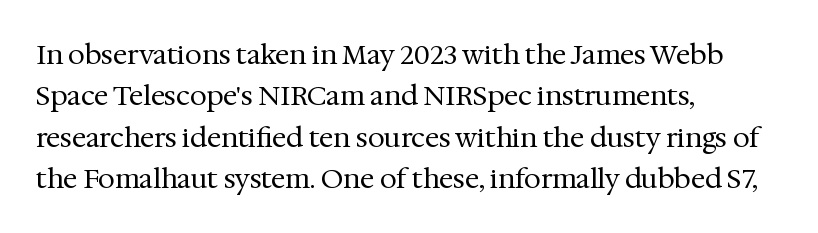
Q: Is the text bold? A: No.
Q: Is the text italic (slanted)? A: No, it is upright.
Q: Is the text underlined? A: No.
Q: How is the paragraph aligned? A: Left-aligned.
Q: Is the spacing between letters normal or unusually wide? A: Normal.
Q: Is the spacing between lines tight, normal or loose? A: Normal.
